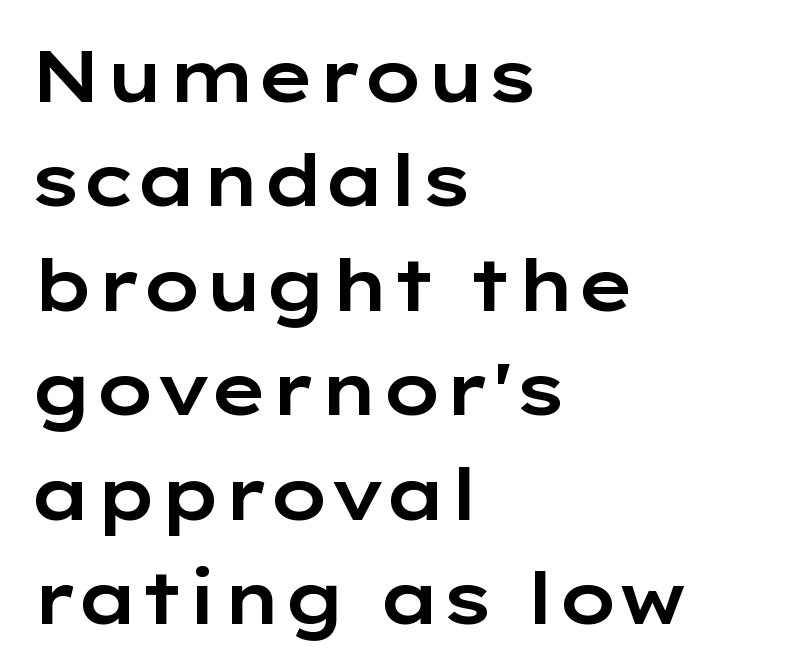
{"serif": "no", "italic": "no", "width": "wide", "stroke_contrast": "low", "x_height": "medium", "monospaced": "no", "underline": "no", "align": "left", "line_spacing": "normal", "line_spacing_ratio": 1.45, "letter_spacing": "normal", "letter_spacing_em": 0.0, "glyph_px": 72}
